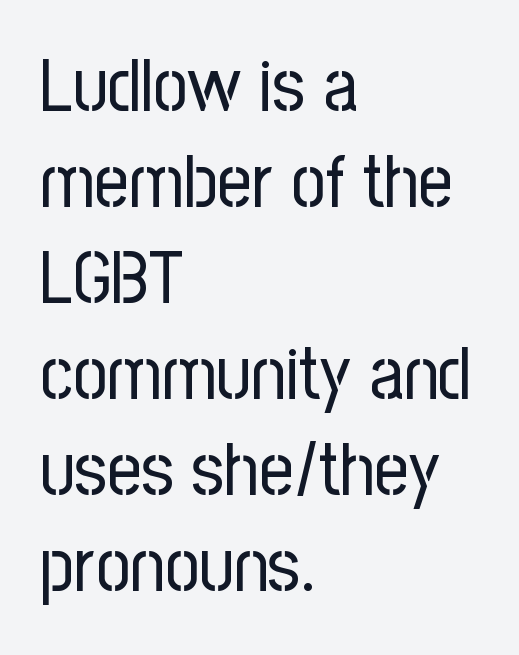
{"serif": "no", "italic": "no", "bold": "no", "weight": "regular", "width": "condensed", "stroke_contrast": "low", "x_height": "medium", "monospaced": "no", "underline": "no", "align": "left", "line_spacing": "normal", "line_spacing_ratio": 1.28, "letter_spacing": "normal", "letter_spacing_em": 0.0, "glyph_px": 75}
